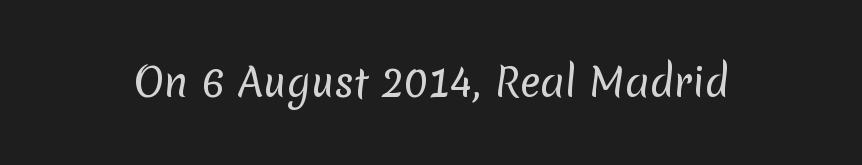
Q: Is the text bold? A: No.
Q: Is the typeface a serif or a sans-serif typeface? A: Sans-serif.
Q: Is the text underlined? A: No.
Q: Is the spacing between letters normal or unusually wide? A: Normal.
Q: Width (condensed, normal, or wide)? A: Normal.
Q: Stroke contrast? A: Low.
Q: x-height? A: Medium.
Q: Monospaced? A: No.
